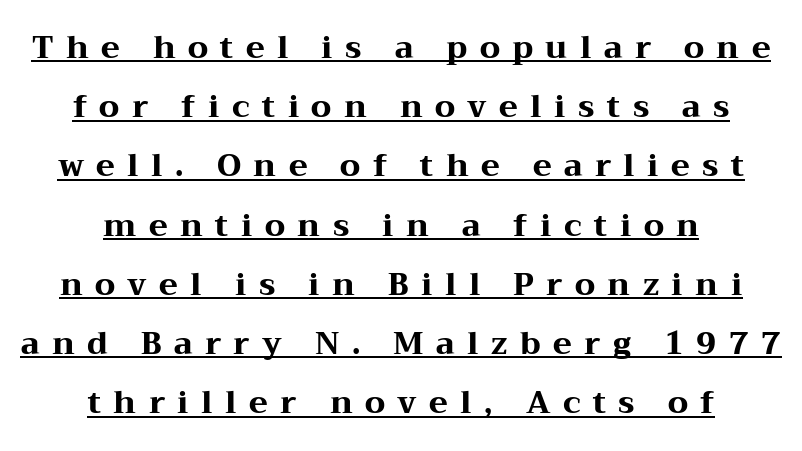
Caption: bold face, heavy strokes. Line spacing here is loose. The characters display serif detailing at their extremities. The words here are underlined. Leftover space on each line is divided equally before and after the words. Characters remain perfectly vertical along every line.
